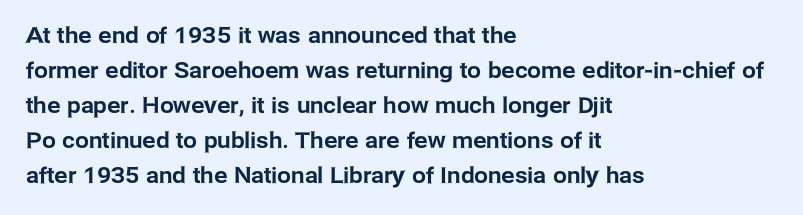
The image shows 22 px text type, upright; set left-aligned, normal line spacing (1.59x), normal letter spacing, not underlined.
